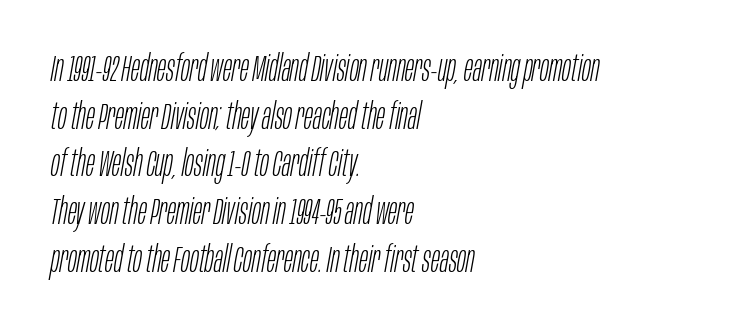
No extra tracking has been applied to these lines. Looks like regular typesetting: each glyph gets only the width it needs. Honestly, the row spacing looks completely unremarkable. This is oblique type, the kind used for emphasis or titles. Is the block centered? No — it sits flush against the left margin.
